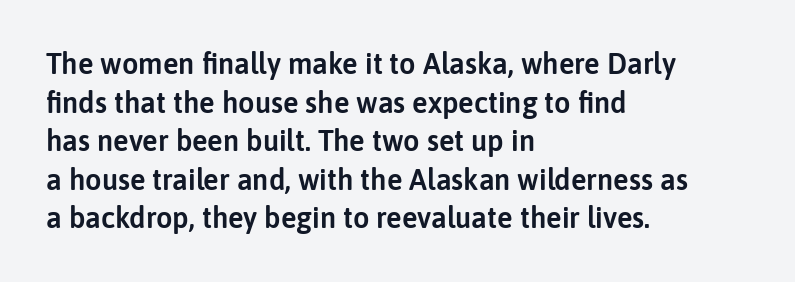
The image shows 29 px sans-serif type, upright; set left-aligned, normal line spacing (1.33x), normal letter spacing, not underlined; low stroke contrast and a medium x-height.
